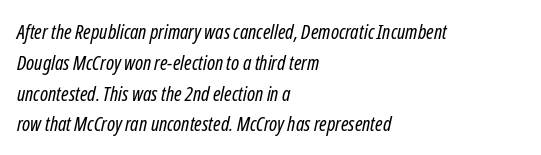
The image shows 20 px text type, italic (leaning right); set left-aligned, normal line spacing (1.54x), normal letter spacing, not underlined.
